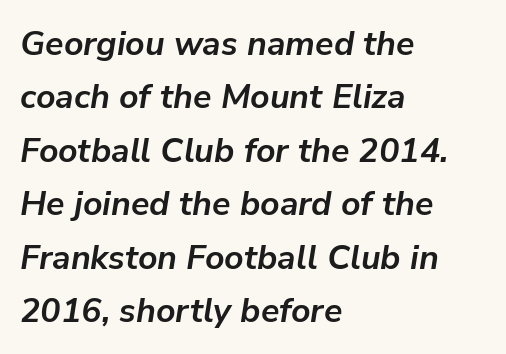
Q: Is the text bold? A: Yes.
Q: Is the text italic (slanted)? A: Yes, it leans right by about 9 degrees.
Q: Is the text underlined? A: No.
Q: How is the paragraph aligned? A: Left-aligned.
Q: Is the spacing between letters normal or unusually wide? A: Normal.
Q: Is the spacing between lines tight, normal or loose? A: Normal.
Q: Width (condensed, normal, or wide)? A: Normal.
Q: Stroke contrast? A: Low.
Q: x-height? A: Medium.
Q: Monospaced? A: No.
